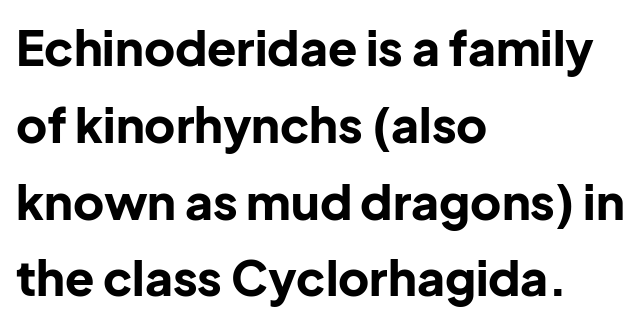
{"serif": "no", "italic": "no", "bold": "yes", "weight": "bold", "width": "normal", "stroke_contrast": "low", "x_height": "medium", "monospaced": "no", "underline": "no", "align": "left", "line_spacing": "normal", "line_spacing_ratio": 1.6, "letter_spacing": "normal", "letter_spacing_em": 0.0, "glyph_px": 48}
